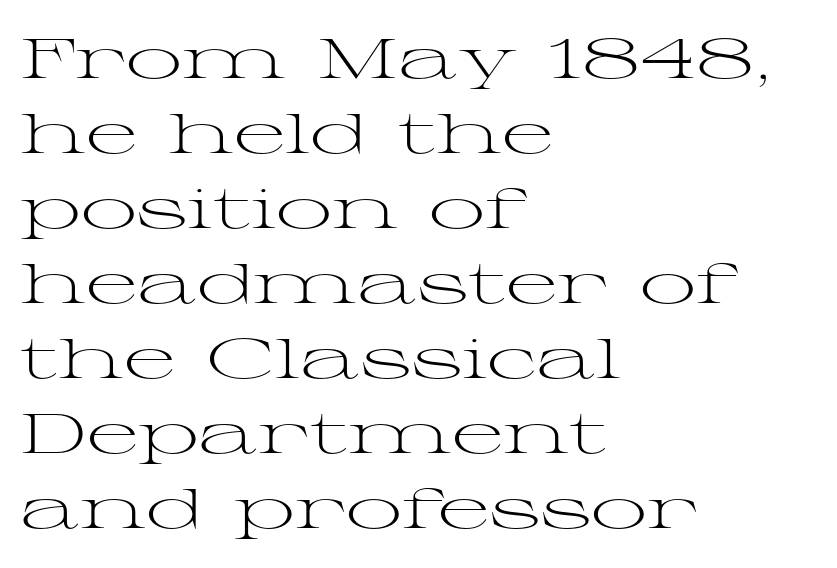
{"serif": "yes", "italic": "no", "bold": "no", "weight": "light", "width": "wide", "stroke_contrast": "medium", "x_height": "medium", "monospaced": "no", "underline": "no", "align": "left", "line_spacing": "normal", "line_spacing_ratio": 1.34, "letter_spacing": "normal", "letter_spacing_em": 0.0, "glyph_px": 56}
